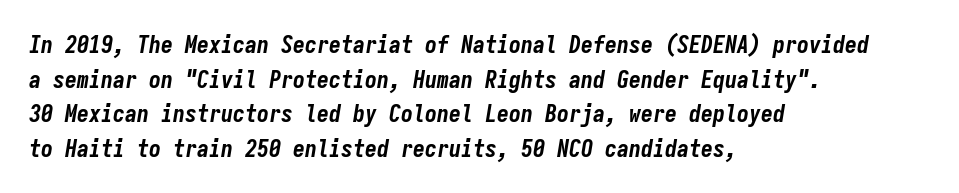
One-word summary of the alignment: left. The glyphs look as if they've been sheared to an angle. A dark, heavy texture on the line: the type is bold. The zone under the glyphs is completely vacant. A typesetter would call this zero additional tracking.
